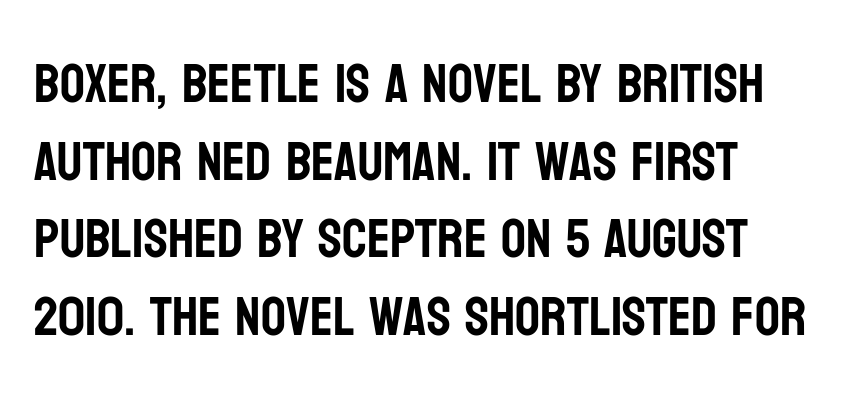
{"serif": "no", "italic": "no", "width": "condensed", "stroke_contrast": "low", "x_height": "large", "monospaced": "no", "underline": "no", "align": "left", "line_spacing": "normal", "line_spacing_ratio": 1.41, "letter_spacing": "normal", "letter_spacing_em": 0.0, "glyph_px": 55}
